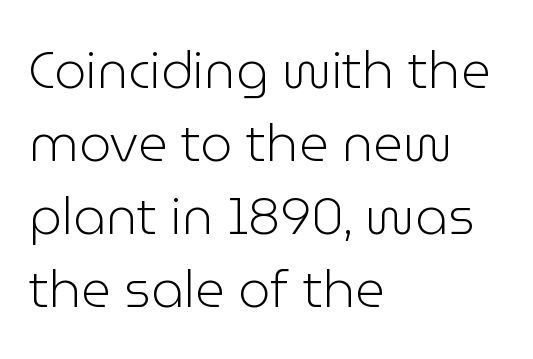
Anything drawn beneath the words? Only blank space. Caption: multi-line text, flush left, ragged right. A typesetter would mark this as roman, not italic. The letters advance in unequal steps, a hallmark of proportional type. Compared with a typical body face, this is equally light or lighter still. The vertical gap from one line to the next is medium.
